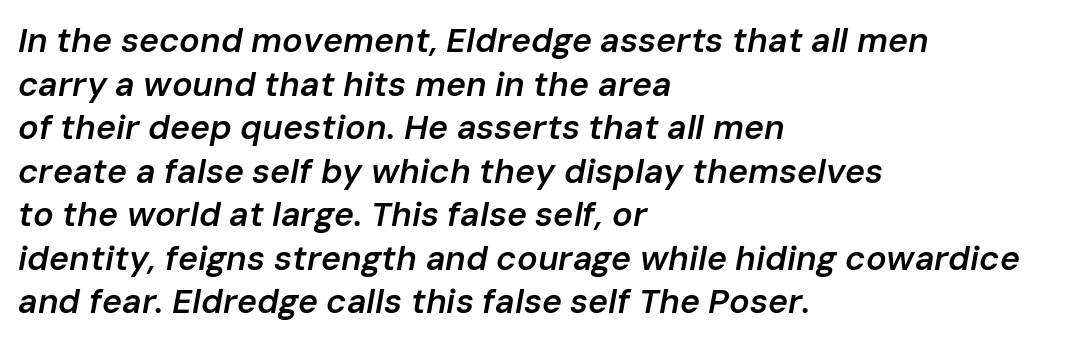
{"italic": "yes", "lean": "right", "slant_degrees": 10, "bold": "semi", "weight": "semibold", "width": "normal", "stroke_contrast": "low", "x_height": "medium", "monospaced": "no", "underline": "no", "align": "left", "line_spacing": "normal", "line_spacing_ratio": 1.28, "letter_spacing": "normal", "letter_spacing_em": 0.0, "glyph_px": 34}
